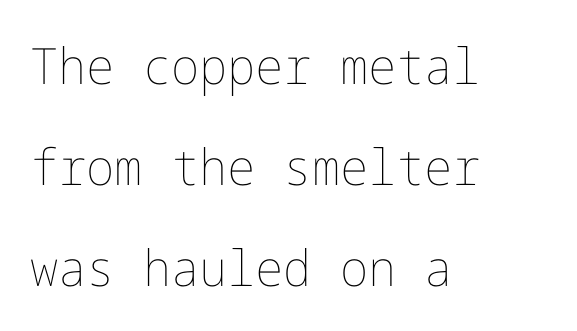
{"italic": "no", "bold": "no", "weight": "thin", "width": "normal", "stroke_contrast": "low", "x_height": "medium", "underline": "no", "align": "left", "line_spacing": "loose", "line_spacing_ratio": 2.02, "letter_spacing": "normal", "letter_spacing_em": 0.0, "glyph_px": 50}
